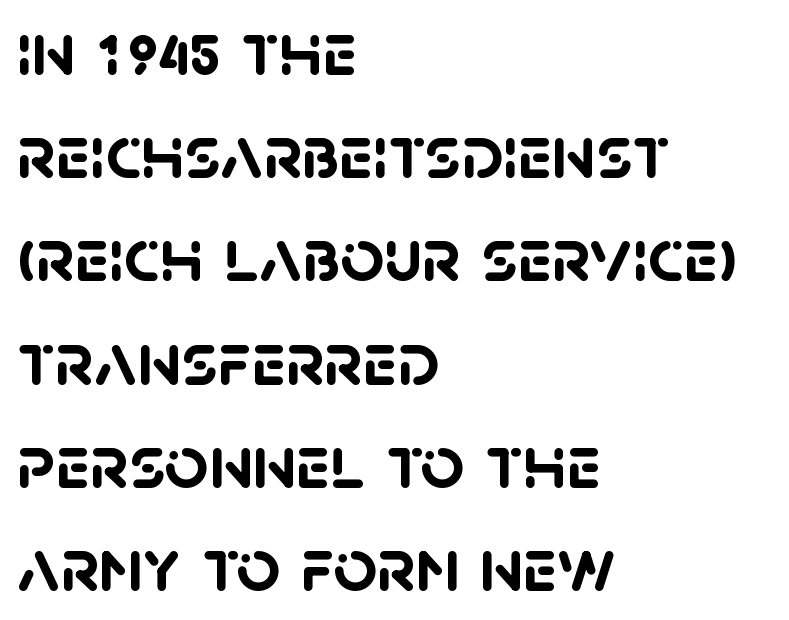
{"serif": "no", "bold": "yes", "weight": "semibold", "width": "normal", "stroke_contrast": "low", "x_height": "large", "monospaced": "no", "underline": "no", "align": "left", "line_spacing": "normal", "line_spacing_ratio": 1.34, "letter_spacing": "normal", "letter_spacing_em": 0.0, "glyph_px": 77}
